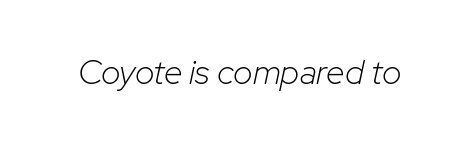
Q: Is the text bold? A: No.
Q: Is the text italic (slanted)? A: Yes, it leans right by about 12 degrees.
Q: Is the text underlined? A: No.
Q: Is the spacing between letters normal or unusually wide? A: Normal.
Q: Width (condensed, normal, or wide)? A: Normal.
Q: Stroke contrast? A: Low.
Q: x-height? A: Medium.
Q: Monospaced? A: No.
